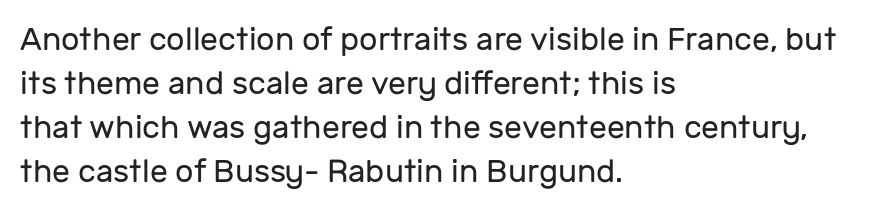
{"serif": "no", "italic": "no", "bold": "no", "weight": "regular", "width": "normal", "stroke_contrast": "low", "x_height": "medium", "monospaced": "no", "underline": "no", "align": "left", "line_spacing": "normal", "line_spacing_ratio": 1.37, "letter_spacing": "normal", "letter_spacing_em": 0.0, "glyph_px": 32}
